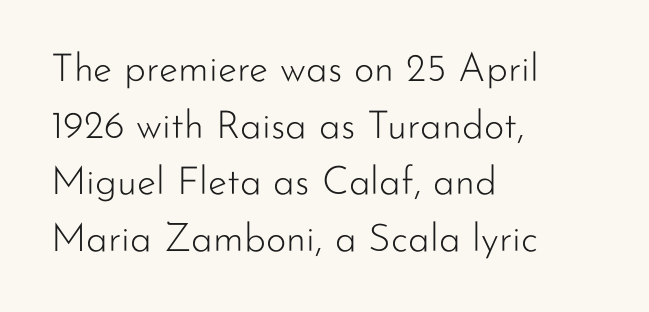
{"serif": "no", "italic": "no", "bold": "no", "weight": "light", "width": "normal", "stroke_contrast": "low", "x_height": "small", "monospaced": "no", "underline": "no", "align": "left", "line_spacing": "normal", "line_spacing_ratio": 1.45, "letter_spacing": "normal", "letter_spacing_em": 0.0, "glyph_px": 39}
